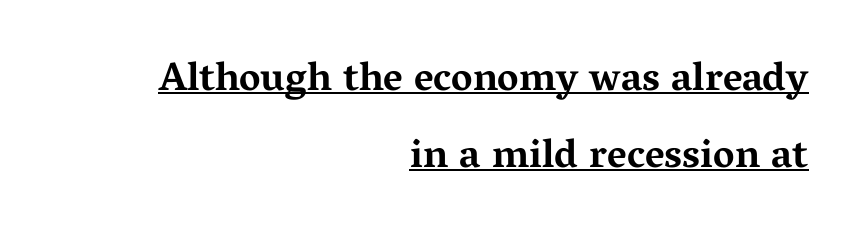
Q: Is the text bold? A: Yes.
Q: Is the text italic (slanted)? A: No, it is upright.
Q: Is the typeface a serif or a sans-serif typeface? A: Serif.
Q: Is the text underlined? A: Yes.
Q: How is the paragraph aligned? A: Right-aligned.
Q: Is the spacing between letters normal or unusually wide? A: Normal.
Q: Is the spacing between lines tight, normal or loose? A: Loose.
Q: Width (condensed, normal, or wide)? A: Wide.
Q: Stroke contrast? A: Medium.
Q: x-height? A: Medium.
Q: Monospaced? A: No.
